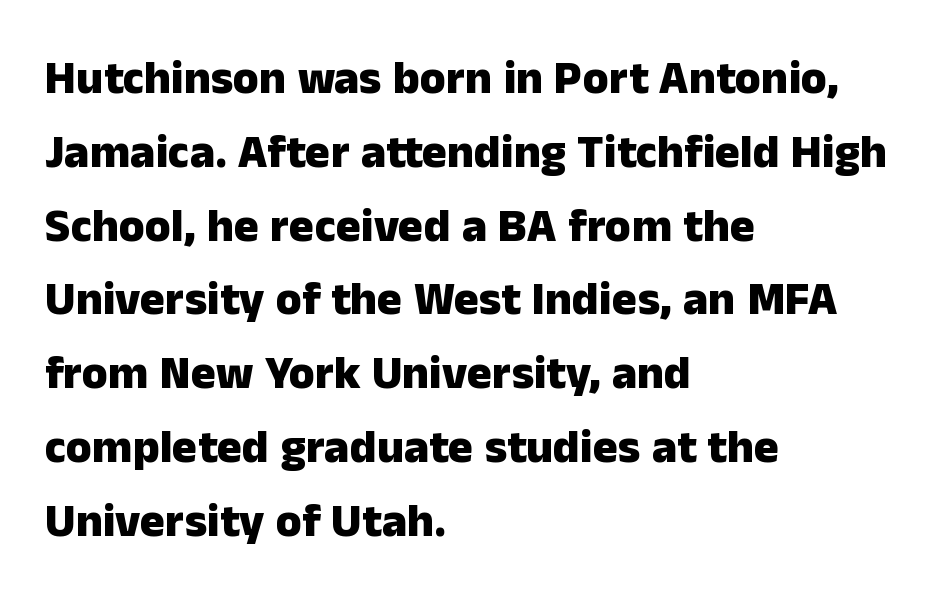
Q: Is the text bold? A: Yes.
Q: Is the text italic (slanted)? A: No, it is upright.
Q: Is the typeface a serif or a sans-serif typeface? A: Sans-serif.
Q: Is the text underlined? A: No.
Q: How is the paragraph aligned? A: Left-aligned.
Q: Is the spacing between letters normal or unusually wide? A: Normal.
Q: Is the spacing between lines tight, normal or loose? A: Normal.
Q: Width (condensed, normal, or wide)? A: Normal.
Q: Stroke contrast? A: Low.
Q: x-height? A: Medium.
Q: Monospaced? A: No.
